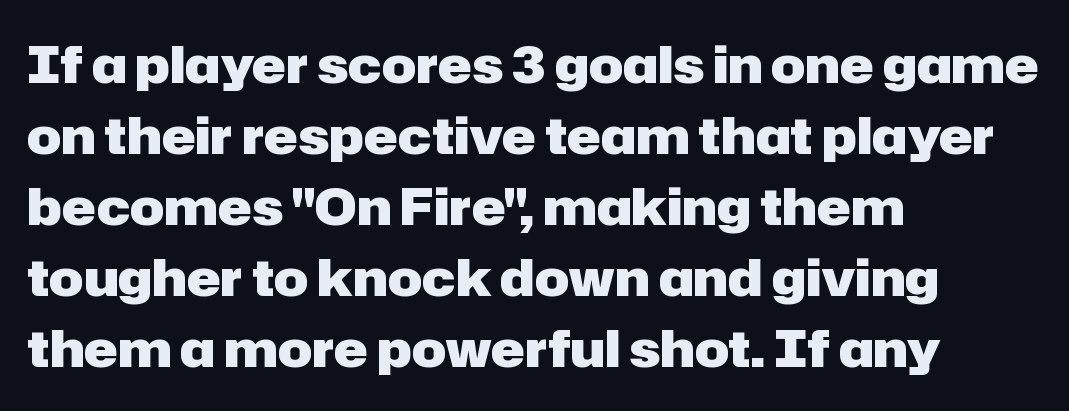
These lines stack with their left ends in a neat column. Leading matches the norm, producing a regular column. To sum up the face: it is a sans, with no serifs. A bare baseline throughout the passage.
